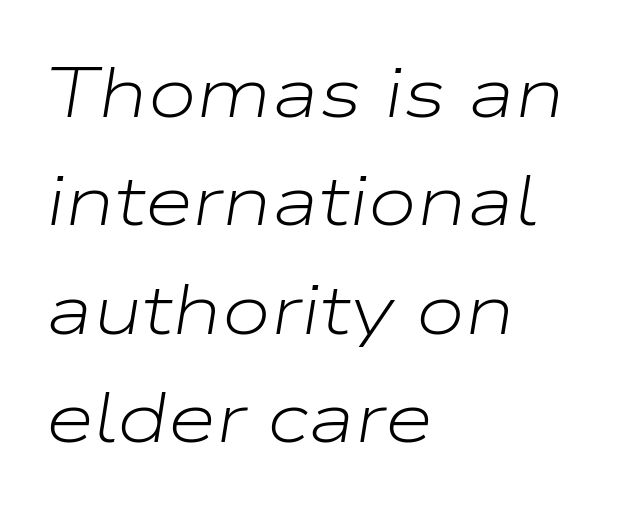
The image shows 70 px light, wide type, italic (leaning right); set left-aligned, normal line spacing (1.55x), normal letter spacing, not underlined; low stroke contrast and a medium x-height.
